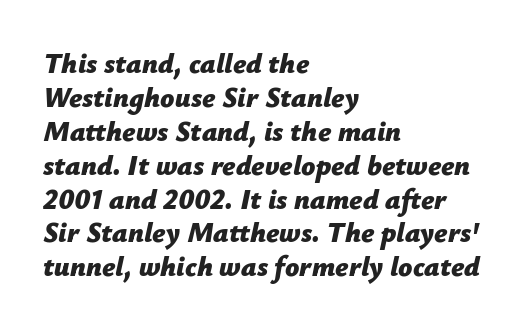
The image shows 28 px bold type, italic (leaning right); set left-aligned, line spacing 1.21x, normal letter spacing, not underlined; low stroke contrast and a medium x-height.
